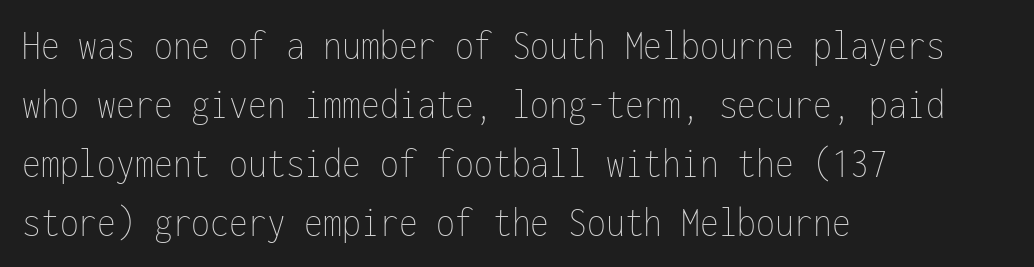
Q: Is the text bold? A: No.
Q: Is the text italic (slanted)? A: No, it is upright.
Q: Is the text underlined? A: No.
Q: How is the paragraph aligned? A: Left-aligned.
Q: Is the spacing between letters normal or unusually wide? A: Normal.
Q: Is the spacing between lines tight, normal or loose? A: Normal.
Q: Width (condensed, normal, or wide)? A: Condensed.
Q: Stroke contrast? A: Low.
Q: x-height? A: Medium.
Q: Monospaced? A: Yes.
